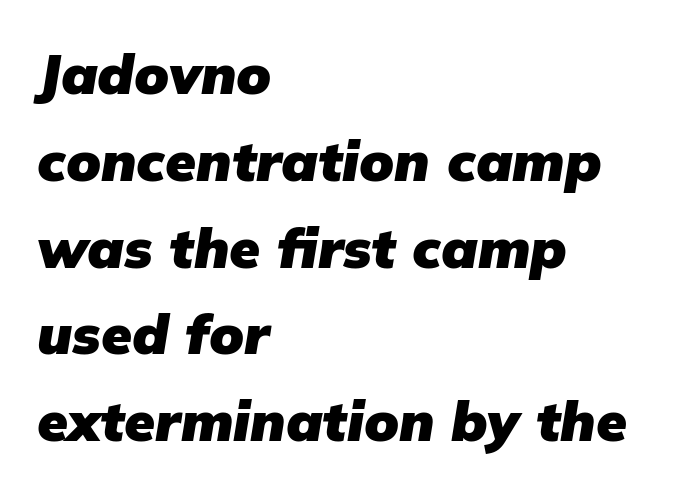
Q: Is the text bold? A: Yes.
Q: Is the text italic (slanted)? A: Yes, it leans right by about 9 degrees.
Q: Is the text underlined? A: No.
Q: How is the paragraph aligned? A: Left-aligned.
Q: Is the spacing between letters normal or unusually wide? A: Normal.
Q: Is the spacing between lines tight, normal or loose? A: Normal.
Q: Width (condensed, normal, or wide)? A: Normal.
Q: Stroke contrast? A: Low.
Q: x-height? A: Medium.
Q: Monospaced? A: No.
